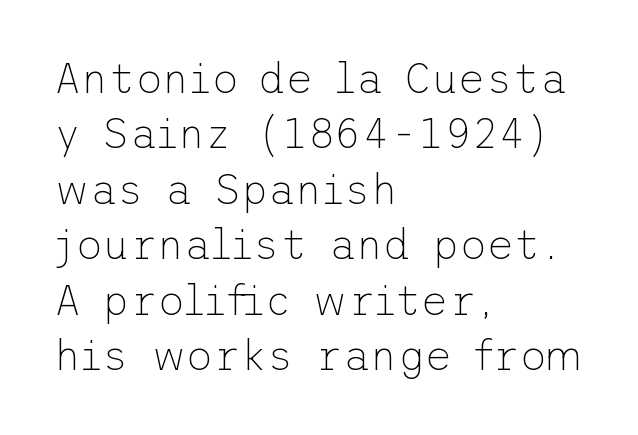
In terms of letterspacing, this is plain default setting. Just letters on the line, the space beneath them empty. Does the type have serifs? No, each stem ends abruptly. Horizontal bands of white between lines are of average thickness.
